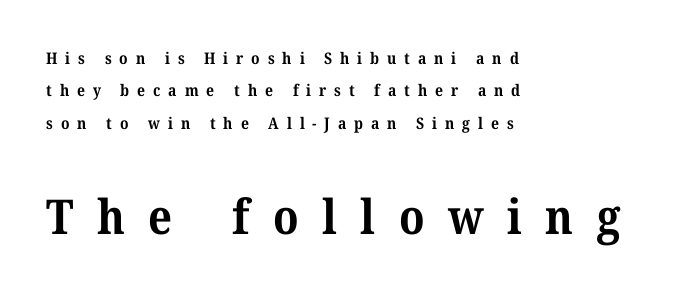
Q: Is the text bold? A: Yes.
Q: Is the typeface a serif or a sans-serif typeface? A: Serif.
Q: Is the text underlined? A: No.
Q: How is the paragraph aligned? A: Left-aligned.
Q: Is the spacing between letters normal or unusually wide? A: Unusually wide.
Q: Is the spacing between lines tight, normal or loose? A: Loose.
Q: Which block of text is set in a larger size, the first (top) or the second (bottom)? A: The second (bottom) one.
Q: Width (condensed, normal, or wide)? A: Normal.
Q: Stroke contrast? A: Medium.
Q: x-height? A: Medium.
Q: Monospaced? A: No.
